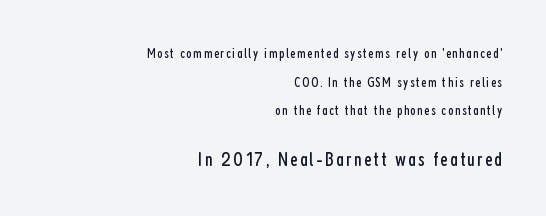
The image shows 20 px text type, upright; set right-aligned, loose line spacing (2.05x), not underlined; the second (bottom) block is 1.43x larger.
